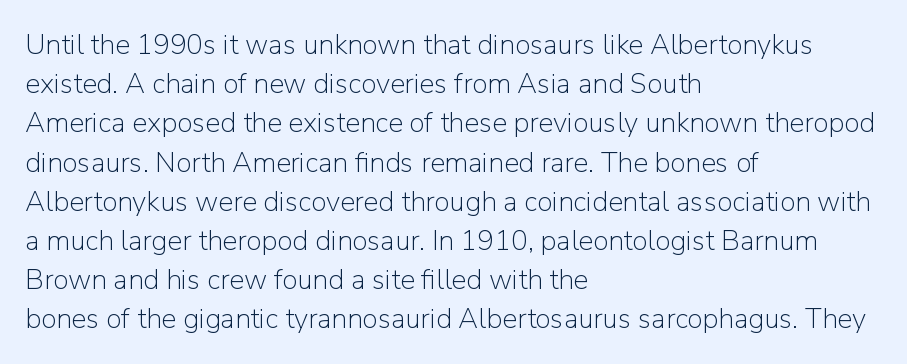
Q: Is the text bold? A: No.
Q: Is the text italic (slanted)? A: No, it is upright.
Q: Is the typeface a serif or a sans-serif typeface? A: Sans-serif.
Q: Is the text underlined? A: No.
Q: How is the paragraph aligned? A: Left-aligned.
Q: Is the spacing between letters normal or unusually wide? A: Normal.
Q: Is the spacing between lines tight, normal or loose? A: Normal.
Q: Width (condensed, normal, or wide)? A: Normal.
Q: Stroke contrast? A: Low.
Q: x-height? A: Medium.
Q: Monospaced? A: No.
